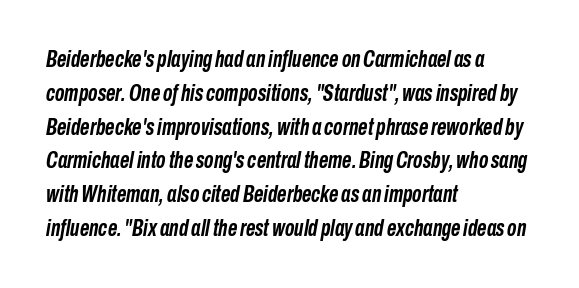
Q: Is the text bold? A: Yes.
Q: Is the text italic (slanted)? A: Yes, it leans right by about 10 degrees.
Q: Is the text underlined? A: No.
Q: How is the paragraph aligned? A: Left-aligned.
Q: Is the spacing between letters normal or unusually wide? A: Normal.
Q: Is the spacing between lines tight, normal or loose? A: Normal.
